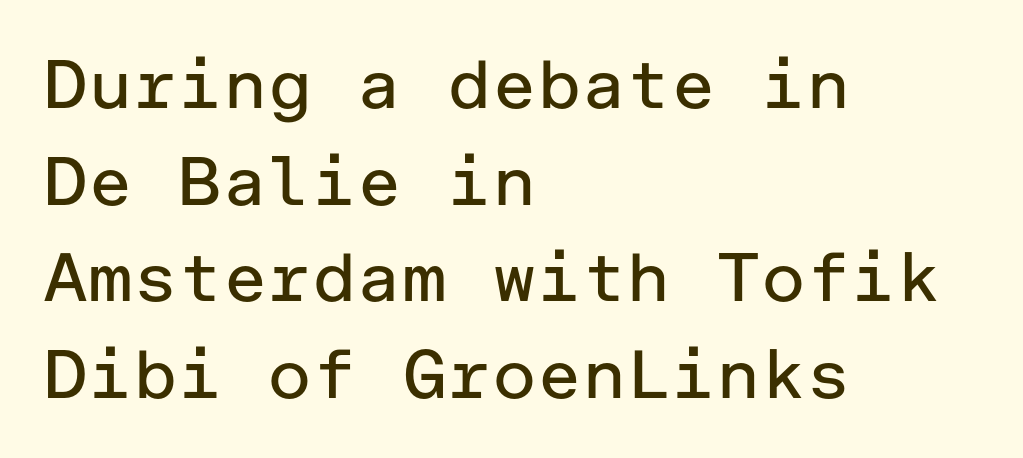
The image shows 68 px regular-weight sans-serif type, upright; set left-aligned, normal line spacing (1.42x), normal letter spacing, not underlined; low stroke contrast and a medium x-height.
